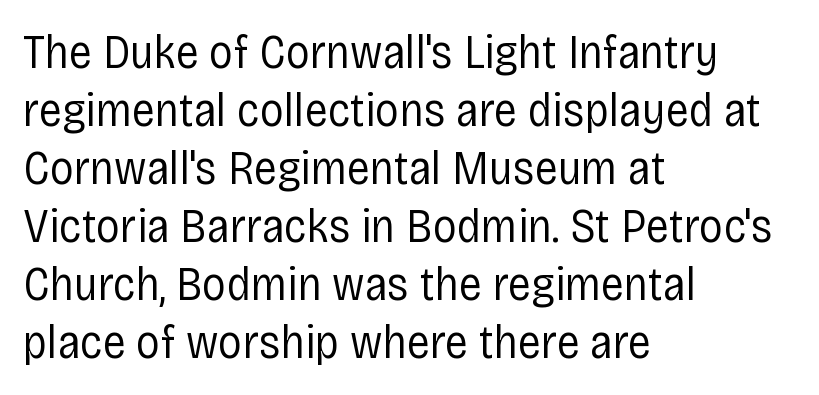
{"serif": "no", "italic": "no", "bold": "no", "weight": "regular", "width": "condensed", "stroke_contrast": "low", "x_height": "large", "monospaced": "no", "underline": "no", "align": "left", "line_spacing_ratio": 1.21, "letter_spacing": "normal", "letter_spacing_em": 0.0, "glyph_px": 48}
